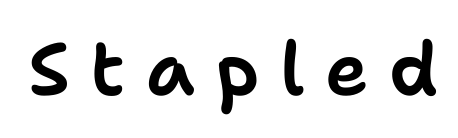
Q: Is the text italic (slanted)? A: No, it is upright.
Q: Is the typeface a serif or a sans-serif typeface? A: Sans-serif.
Q: Is the text underlined? A: No.
Q: Is the spacing between letters normal or unusually wide? A: Unusually wide.
Q: Width (condensed, normal, or wide)? A: Normal.
Q: Stroke contrast? A: Low.
Q: x-height? A: Medium.
Q: Monospaced? A: No.
